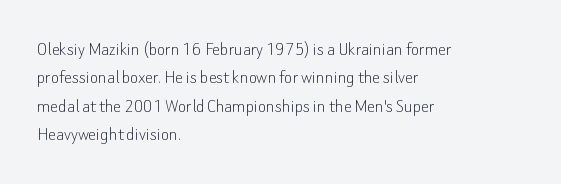
{"italic": "no", "bold": "no", "underline": "no", "align": "left", "line_spacing": "normal", "line_spacing_ratio": 1.42, "letter_spacing": "normal", "letter_spacing_em": 0.0, "glyph_px": 20}
